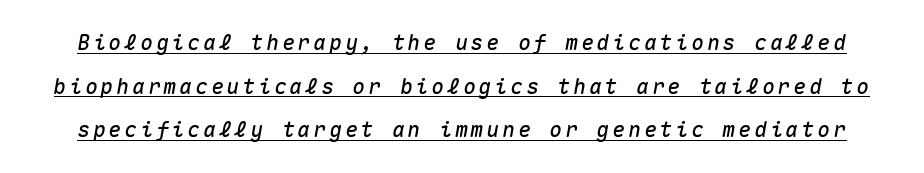
Q: Is the text italic (slanted)? A: Yes, it leans right by about 10 degrees.
Q: Is the text underlined? A: Yes.
Q: Is the spacing between lines tight, normal or loose? A: Loose.
